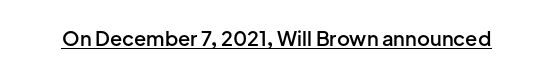
The image shows 20 px text type, upright; set normal letter spacing, underlined.
